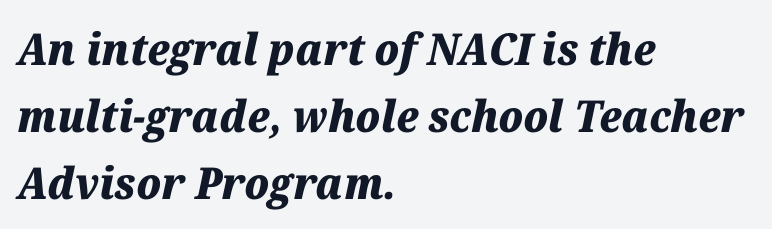
{"italic": "yes", "lean": "right", "slant_degrees": 12, "bold": "yes", "weight": "heavy", "width": "normal", "stroke_contrast": "medium", "x_height": "medium", "monospaced": "no", "underline": "no", "align": "left", "line_spacing": "normal", "line_spacing_ratio": 1.52, "letter_spacing": "normal", "letter_spacing_em": 0.0, "glyph_px": 44}
